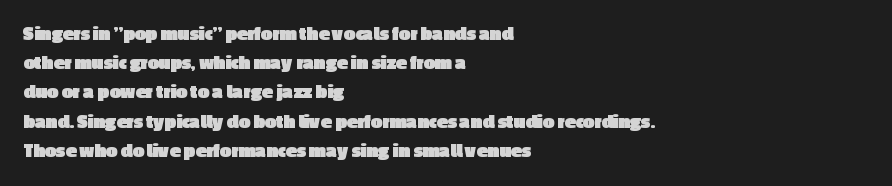
The glyphs are unaccompanied by any horizontal stroke below them. Line spacing here is normal. It's the straight-up-and-down kind of type. A dark, heavy texture on the line: the type is bold. The text block is weighted toward the left margin, trailing off unevenly rightward. Characters follow at the spacing the type designer built in.
